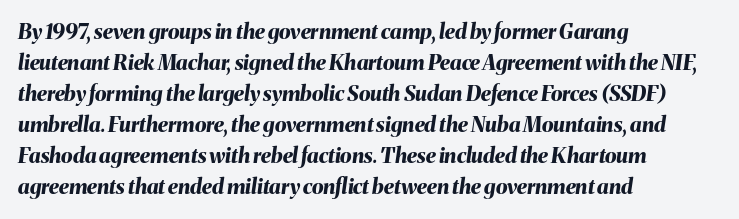
{"italic": "yes", "lean": "right", "slant_degrees": 8, "bold": "yes", "underline": "no", "align": "left", "line_spacing": "normal", "line_spacing_ratio": 1.48, "letter_spacing": "normal", "letter_spacing_em": 0.0, "glyph_px": 21}
